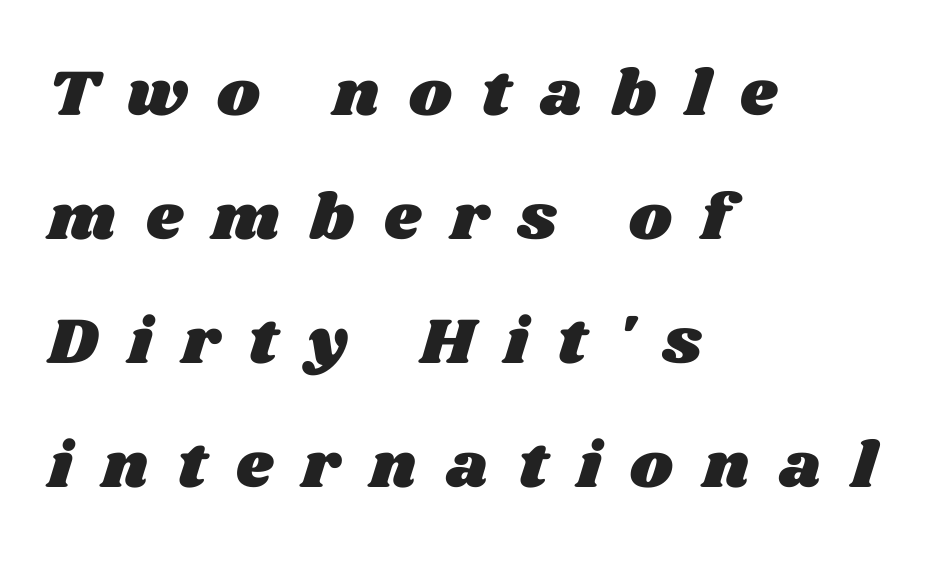
The image shows 65 px wide type; set left-aligned, loose line spacing (1.91x), unusually wide letter spacing (+0.46 em), not underlined; medium stroke contrast and a large x-height.
